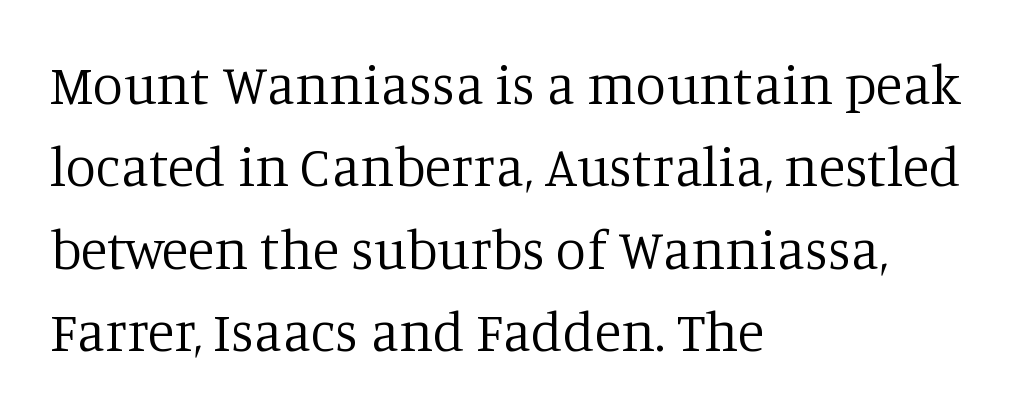
Every character sits straight up, as roman type does. Interline gaps are of average width in this sample. A student would call this left alignment; a typographer would say flush left, rag right. Letters rest on an invisible, unmarked baseline. The typeface chosen for these lines features serifs. How are the letters spaced? Ordinarily, with no added tracking.
